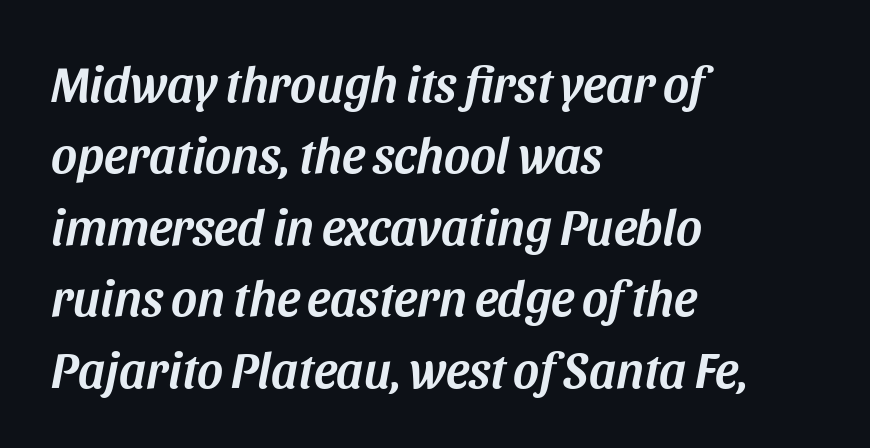
The image shows 50 px text type, italic (leaning right); set left-aligned, normal line spacing (1.43x), normal letter spacing, not underlined; medium stroke contrast and a large x-height.
